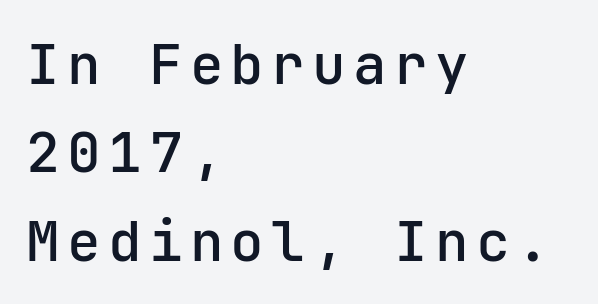
Q: Is the text italic (slanted)? A: No, it is upright.
Q: Is the typeface a serif or a sans-serif typeface? A: Sans-serif.
Q: Is the text underlined? A: No.
Q: How is the paragraph aligned? A: Left-aligned.
Q: Is the spacing between lines tight, normal or loose? A: Normal.
Q: Width (condensed, normal, or wide)? A: Normal.
Q: Stroke contrast? A: Low.
Q: x-height? A: Medium.
Q: Monospaced? A: Yes.
